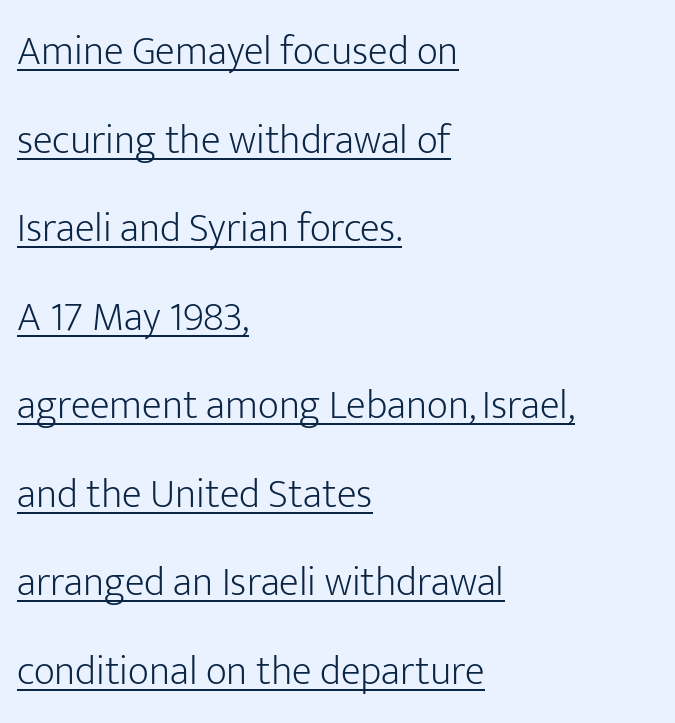
{"serif": "no", "italic": "no", "bold": "no", "weight": "light", "width": "normal", "stroke_contrast": "low", "x_height": "medium", "monospaced": "no", "underline": "yes", "align": "left", "line_spacing": "loose", "line_spacing_ratio": 2.16, "letter_spacing": "normal", "letter_spacing_em": 0.0, "glyph_px": 41}
